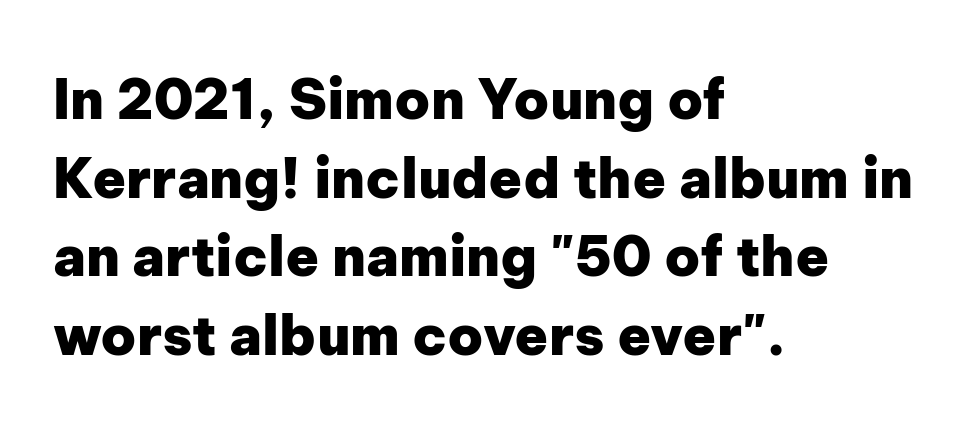
{"serif": "no", "italic": "no", "bold": "yes", "weight": "heavy", "width": "normal", "stroke_contrast": "low", "x_height": "medium", "monospaced": "no", "underline": "no", "align": "left", "line_spacing": "normal", "line_spacing_ratio": 1.43, "letter_spacing": "normal", "letter_spacing_em": 0.0, "glyph_px": 55}
